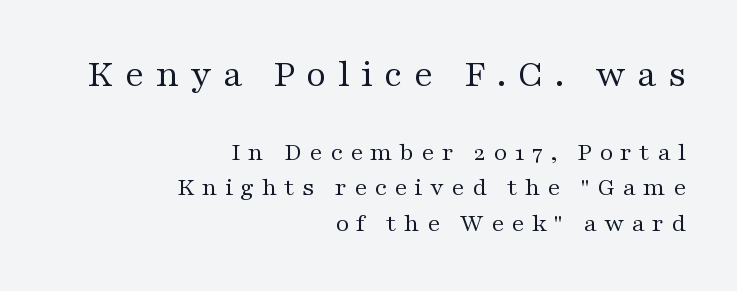
{"serif": "yes", "italic": "no", "bold": "no", "weight": "regular", "width": "wide", "stroke_contrast": "medium", "x_height": "medium", "monospaced": "no", "underline": "no", "align": "right", "line_spacing": "normal", "line_spacing_ratio": 1.37, "letter_spacing": "wide", "letter_spacing_em": 0.28, "larger_block": "first", "size_ratio": 1.5, "glyph_px": 39}
